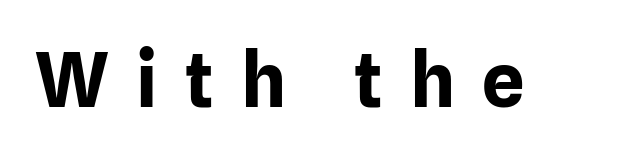
The image shows 75 px bold sans-serif type, upright; set unusually wide letter spacing (+0.36 em), not underlined; low stroke contrast and a medium x-height.
